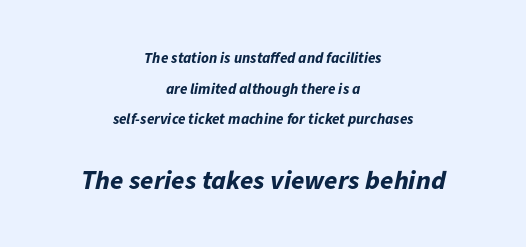
The image shows 27 px bold type, italic (leaning right); set centered, loose line spacing (2.05x), normal letter spacing, not underlined; the second (bottom) block is 1.8x larger.
